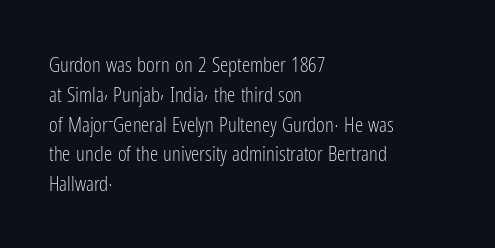
The image shows 21 px text type, upright; set left-aligned, normal line spacing (1.42x), normal letter spacing, not underlined.
